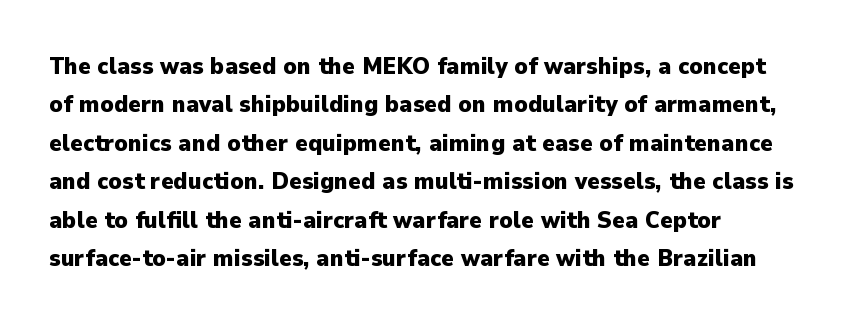
{"italic": "no", "bold": "yes", "underline": "no", "align": "left", "line_spacing": "normal", "line_spacing_ratio": 1.6, "letter_spacing": "normal", "letter_spacing_em": 0.0, "glyph_px": 24}
